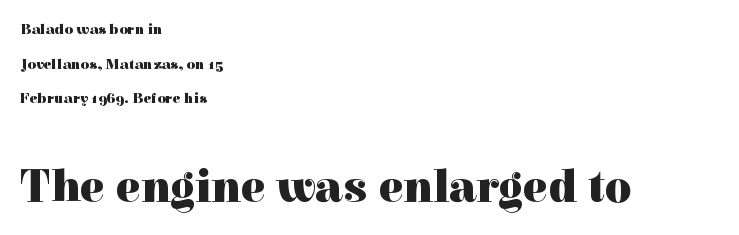
Q: Is the text bold? A: Yes.
Q: Is the text italic (slanted)? A: No, it is upright.
Q: Is the typeface a serif or a sans-serif typeface? A: Serif.
Q: Is the text underlined? A: No.
Q: How is the paragraph aligned? A: Left-aligned.
Q: Is the spacing between letters normal or unusually wide? A: Normal.
Q: Is the spacing between lines tight, normal or loose? A: Loose.
Q: Which block of text is set in a larger size, the first (top) or the second (bottom)? A: The second (bottom) one.
Q: Width (condensed, normal, or wide)? A: Normal.
Q: x-height? A: Medium.
Q: Monospaced? A: No.
